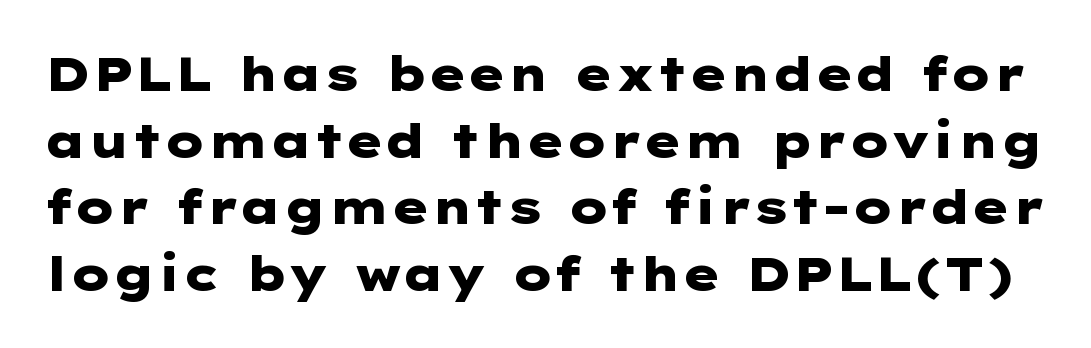
Q: Is the text bold? A: Yes.
Q: Is the text italic (slanted)? A: No, it is upright.
Q: Is the typeface a serif or a sans-serif typeface? A: Sans-serif.
Q: Is the text underlined? A: No.
Q: Is the spacing between letters normal or unusually wide? A: Normal.
Q: Is the spacing between lines tight, normal or loose? A: Normal.
Q: Width (condensed, normal, or wide)? A: Wide.
Q: Stroke contrast? A: Low.
Q: x-height? A: Medium.
